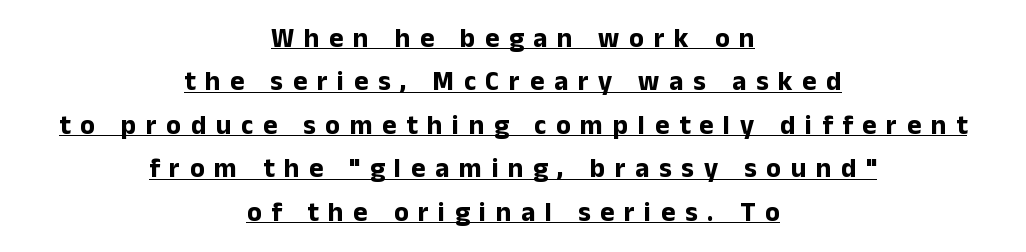
{"italic": "no", "bold": "yes", "underline": "yes", "align": "center", "line_spacing": "normal", "line_spacing_ratio": 1.61, "letter_spacing": "wide", "letter_spacing_em": 0.36, "glyph_px": 27}
